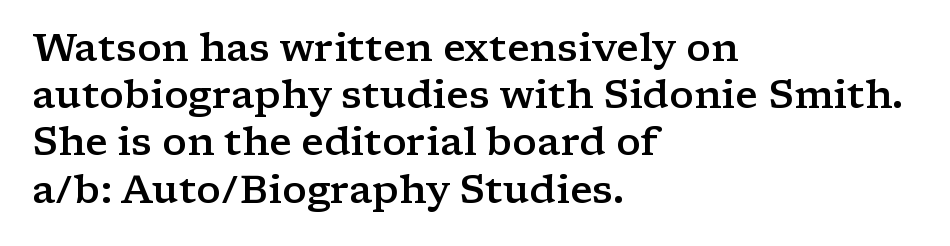
{"serif": "yes", "italic": "no", "bold": "semi", "weight": "semibold", "width": "wide", "stroke_contrast": "low", "x_height": "medium", "monospaced": "no", "underline": "no", "align": "left", "line_spacing_ratio": 1.21, "letter_spacing": "normal", "letter_spacing_em": 0.0, "glyph_px": 39}
